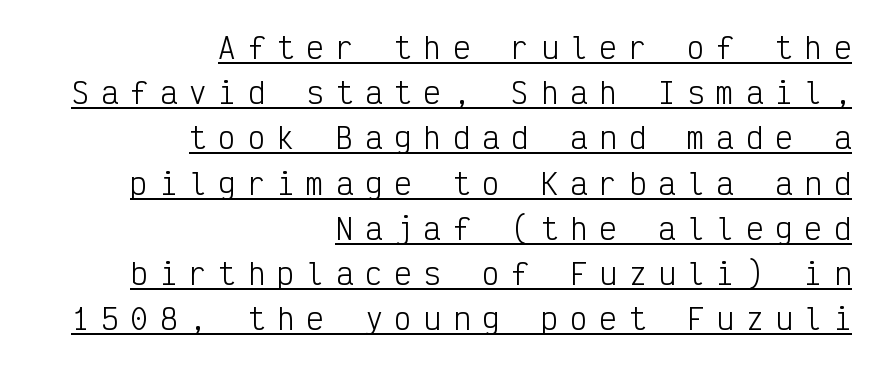
Here the designer chose a console-style face with uniform glyph widths. Letter spacing: wide. The text was rendered using a sans face with plain stroke endings. Right-aligned paragraph, ragged on the left. The face looks like a standard text weight, possibly lighter.
